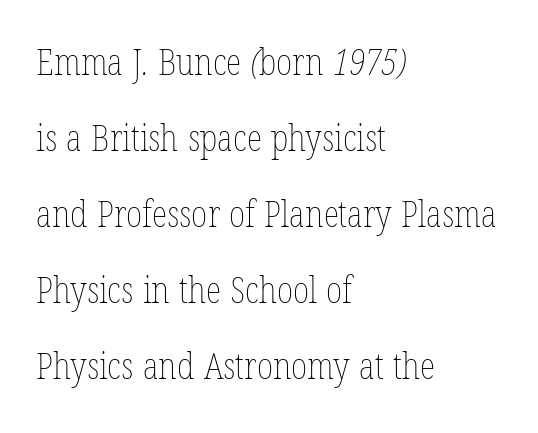
Summary of vertical rhythm: relaxed, with wide interline spacing. Leftover space on each line is placed entirely after the last word. Default kerning and tracking; the words read as compact shapes. A quiet, ordinary-to-light weight characterises the typeface. Only glyphs here, with clear space below each row. These lines are rendered in a variable-pitch font.
